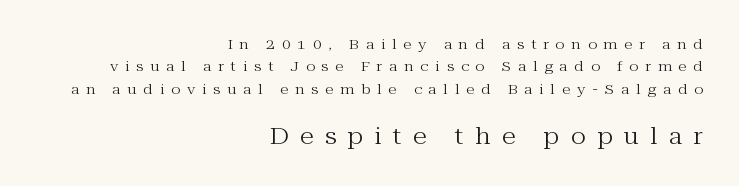
Posture: straight, roman, zero tilt. The gaps between neighbouring characters are conspicuously large. Honestly, there is no underline to notice here at all. Horizontal alignment here is rightward, an uncommon choice for prose. Reading top to bottom, the characters get bigger at the block break.
